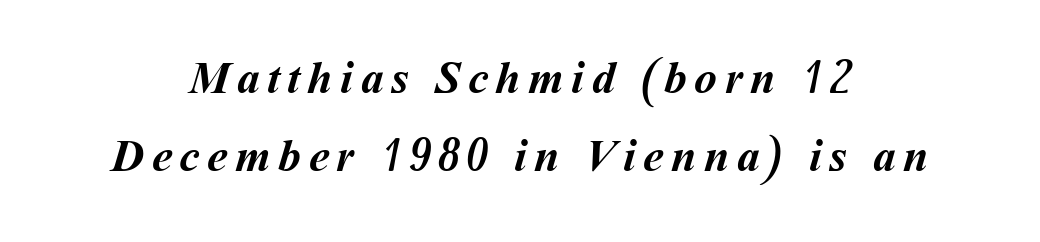
Q: Is the text bold? A: Yes.
Q: Is the text underlined? A: No.
Q: How is the paragraph aligned? A: Centered.
Q: Is the spacing between lines tight, normal or loose? A: Normal.
Q: Width (condensed, normal, or wide)? A: Normal.
Q: Stroke contrast? A: Medium.
Q: x-height? A: Medium.
Q: Monospaced? A: No.
